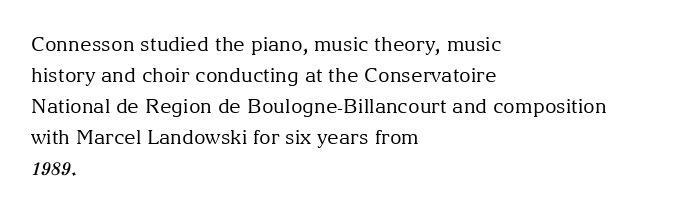
The face looks like a standard text weight, possibly lighter. The type is set solid horizontally, with unmodified tracking. The lettering stays uniformly vertical, giving the passage a roman look. Leading: standard. Casual observation: everything's shoved over to the left.
